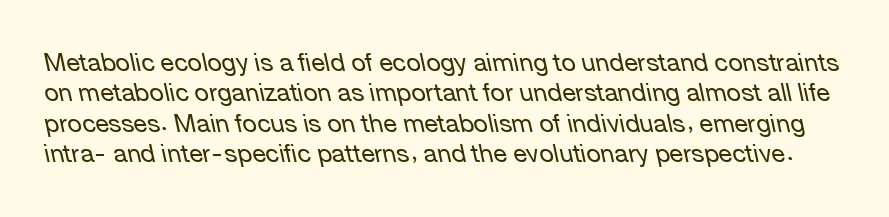
The image shows 25 px text type, italic (leaning left); set line spacing 1.22x, normal letter spacing, not underlined.
